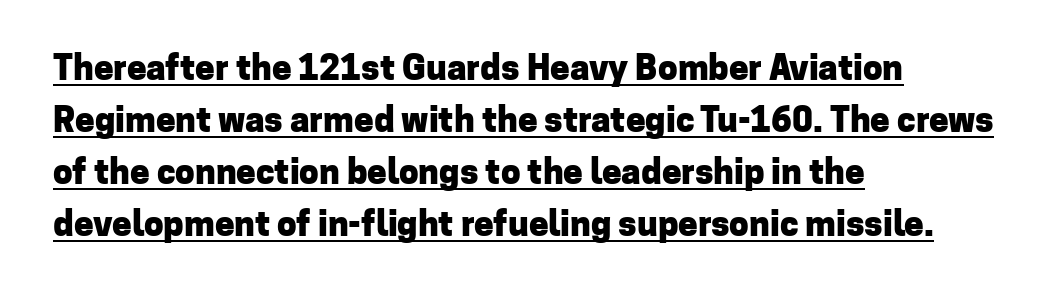
This rendering employs a face without finishing strokes, i.e., a sans-serif. Here the glyphs are tracked normally, forming tight word shapes. The rendering uses natural spacing where letterforms have individual widths. Visually the block forms a straight wall on the left and a jagged coastline on the right.
